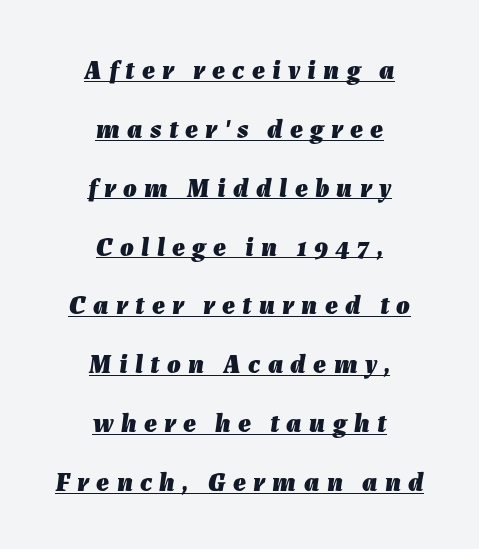
Strong, thick strokes mark this as bold type. The typography opts for an oblique posture over an upright one. The leading is generous, giving the passage an open texture. The rendering positions every line midway between the sides.
